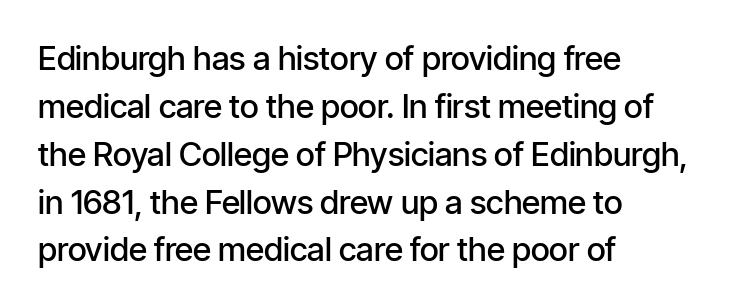
{"serif": "no", "italic": "no", "bold": "semi", "weight": "semibold", "width": "condensed", "stroke_contrast": "low", "x_height": "medium", "monospaced": "no", "underline": "no", "align": "left", "line_spacing": "normal", "line_spacing_ratio": 1.45, "letter_spacing": "normal", "letter_spacing_em": 0.0, "glyph_px": 33}
